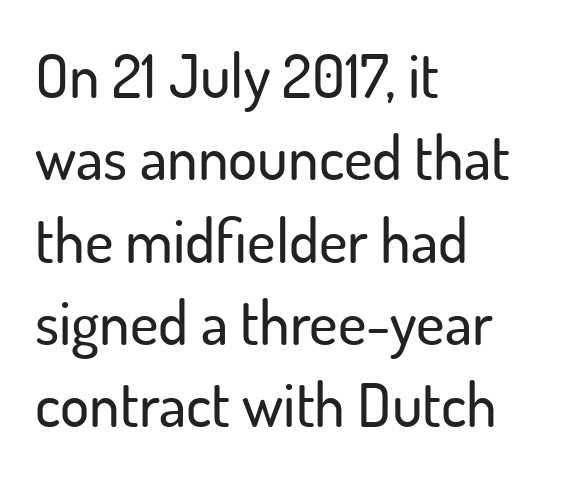
{"serif": "no", "italic": "no", "width": "normal", "stroke_contrast": "low", "x_height": "small", "monospaced": "no", "underline": "no", "align": "left", "line_spacing": "normal", "line_spacing_ratio": 1.35, "letter_spacing": "normal", "letter_spacing_em": 0.0, "glyph_px": 61}
